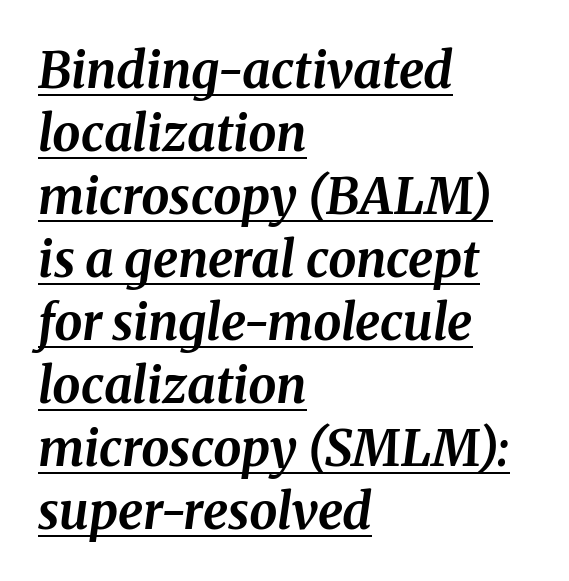
What stands out about the letter spacing? Nothing — it is the standard amount. Notice how the stems are inclined rather than vertical — that's the hallmark of italics. A continuous stroke trails under the words, as in a hyperlink. Each letter keeps its own natural width here, so spacing adapts to shape. The rendering uses a bold face; every stroke is thick and dark.
